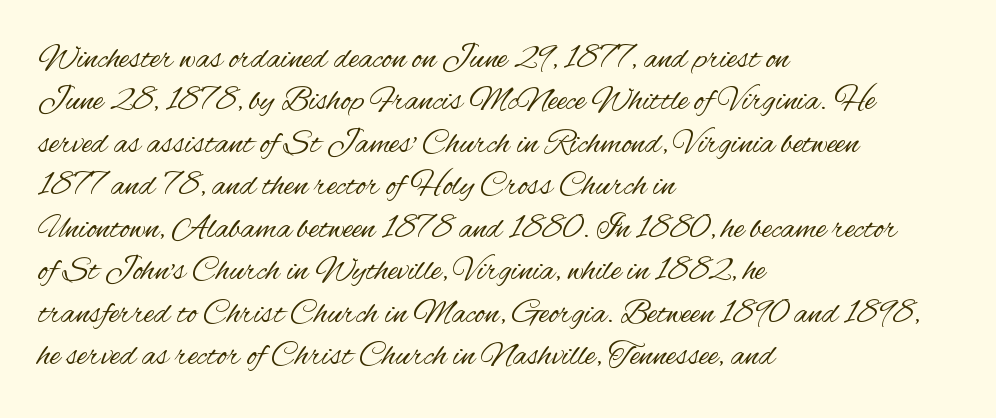
Summary of weight: not heavy and not bold. Think of a printed novel: that variable character pitch is what you see here. Beneath every word, the page is bare. Honestly, the letter spacing is just normal — you wouldn't notice it. Layout note: lines flush left.
